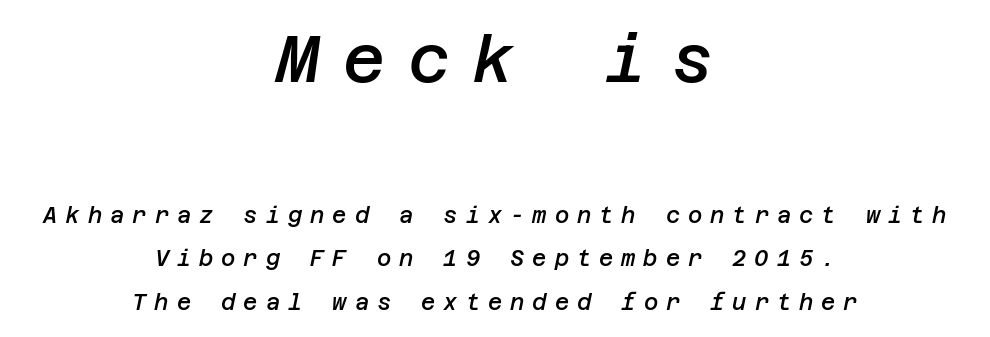
The image shows 65 px semibold type, italic (leaning right); set centered, loose line spacing (1.98x), unusually wide letter spacing (+0.36 em), not underlined; the first (top) block is 2.95x larger; low stroke contrast and a large x-height.
